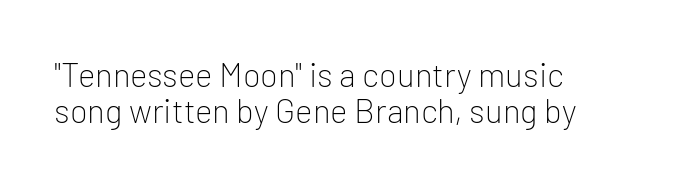
{"serif": "no", "italic": "no", "bold": "no", "weight": "light", "width": "normal", "stroke_contrast": "low", "x_height": "medium", "monospaced": "no", "underline": "no", "align": "left", "line_spacing": "tight", "line_spacing_ratio": 1.1, "letter_spacing": "normal", "letter_spacing_em": 0.0, "glyph_px": 33}
